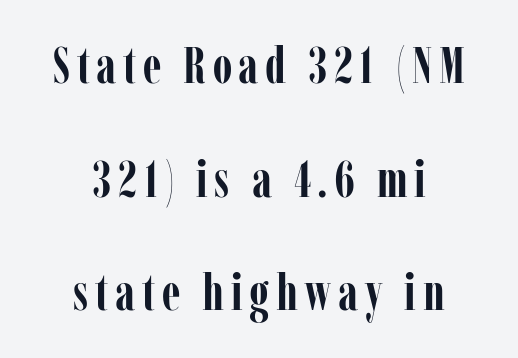
{"serif": "yes", "italic": "no", "bold": "yes", "weight": "semibold", "width": "condensed", "stroke_contrast": "low", "x_height": "medium", "monospaced": "no", "underline": "no", "align": "center", "line_spacing": "loose", "line_spacing_ratio": 2.23, "glyph_px": 51}
